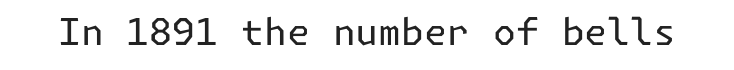
{"serif": "no", "italic": "no", "bold": "no", "weight": "regular", "width": "normal", "stroke_contrast": "low", "x_height": "medium", "underline": "no", "letter_spacing": "normal", "letter_spacing_em": 0.0, "glyph_px": 37}
